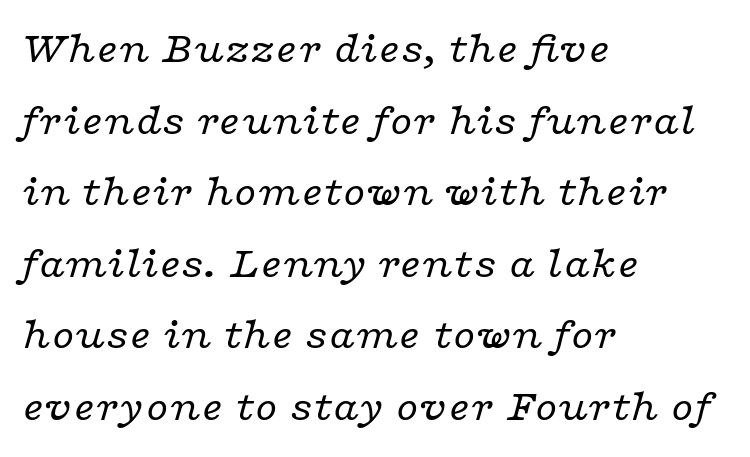
The specimen reads as italic at a glance. The horizontal fit of the characters is conventional and even. The space beneath each line is pristine and unruled. Caption: face not bold, strokes unweighted. Think of a printed novel: that variable character pitch is what you see here.
